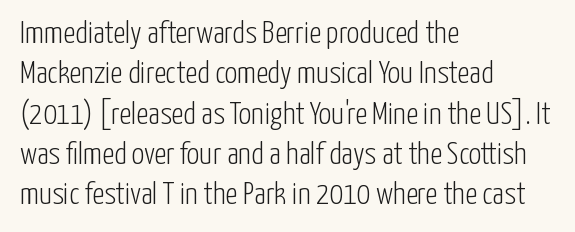
Q: Is the text bold? A: No.
Q: Is the text italic (slanted)? A: No, it is upright.
Q: Is the typeface a serif or a sans-serif typeface? A: Sans-serif.
Q: Is the text underlined? A: No.
Q: How is the paragraph aligned? A: Left-aligned.
Q: Is the spacing between letters normal or unusually wide? A: Normal.
Q: Is the spacing between lines tight, normal or loose? A: Normal.
Q: Width (condensed, normal, or wide)? A: Condensed.
Q: Stroke contrast? A: Low.
Q: x-height? A: Medium.
Q: Monospaced? A: No.
